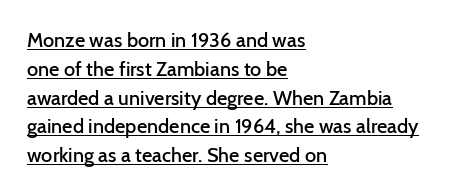
The image shows 20 px text type, upright; set left-aligned, normal line spacing (1.44x), normal letter spacing, underlined.
